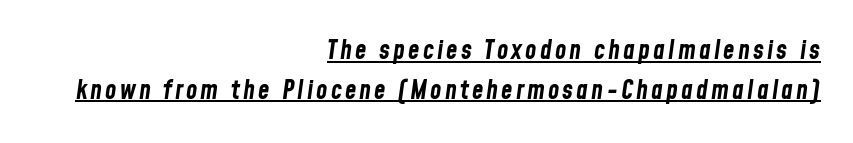
The image shows 26 px bold type, italic (leaning right); set right-aligned, normal line spacing (1.52x), underlined.
